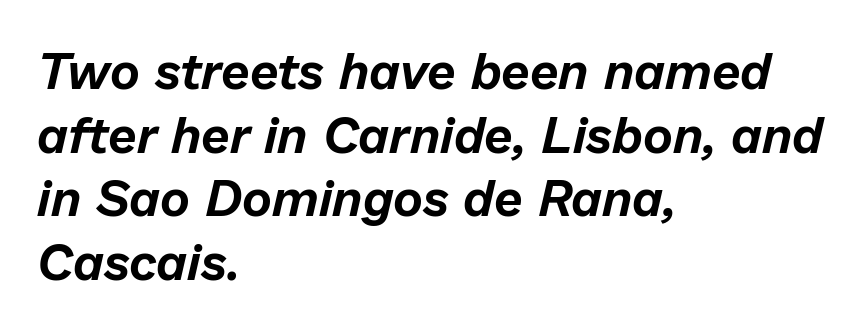
If you drew a line through each stem, it would be angled. Horizontally, the lines are justified to the leading edge only. Think of a printed novel: that variable character pitch is what you see here. Check under the words: just untouched page. You could call the tracking neutral — neither tight nor loose. The vertical gap from one line to the next is medium.
